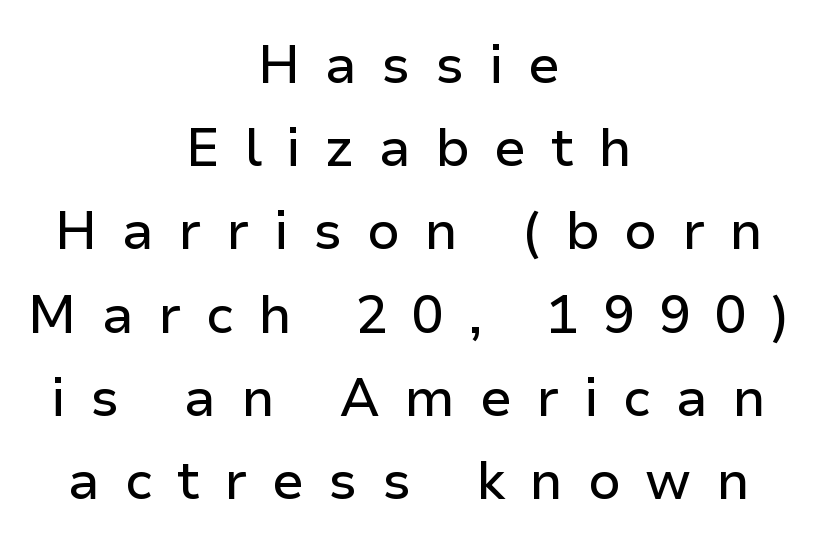
Here the designer chose a conventional face with non-uniform glyph widths. A centered setting, common on invitations and titles, is used for this passage. Posture: upright roman. Students, observe: this is what conventionally led text looks like. Tracking here is generous; glyphs stand well apart from one another. Each letter's strokes conclude bluntly, with no projecting serifs.
